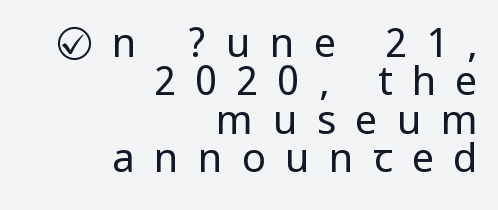
Q: Is the text bold? A: No.
Q: Is the text italic (slanted)? A: No, it is upright.
Q: Is the typeface a serif or a sans-serif typeface? A: Sans-serif.
Q: Is the text underlined? A: No.
Q: How is the paragraph aligned? A: Right-aligned.
Q: Is the spacing between letters normal or unusually wide? A: Unusually wide.
Q: Is the spacing between lines tight, normal or loose? A: Tight.
Q: Width (condensed, normal, or wide)? A: Condensed.
Q: Stroke contrast? A: Low.
